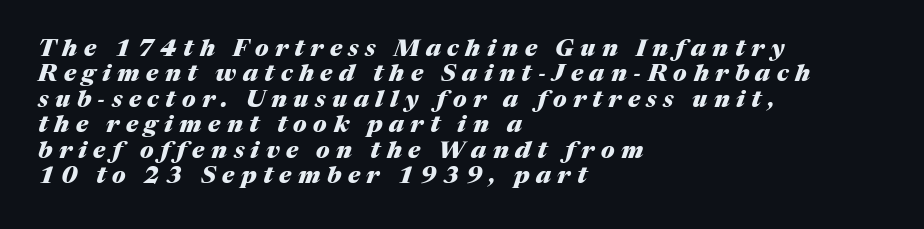
Q: Is the text bold? A: Yes.
Q: Is the text italic (slanted)? A: Yes, it leans right by about 17 degrees.
Q: Is the text underlined? A: No.
Q: How is the paragraph aligned? A: Left-aligned.
Q: Is the spacing between letters normal or unusually wide? A: Unusually wide.
Q: Is the spacing between lines tight, normal or loose? A: Tight.
